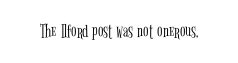
Posture: upright roman. Short note: letters normally spaced. The weight would be labelled regular, book, light, or lighter still. Lines of text with bare space underneath.
